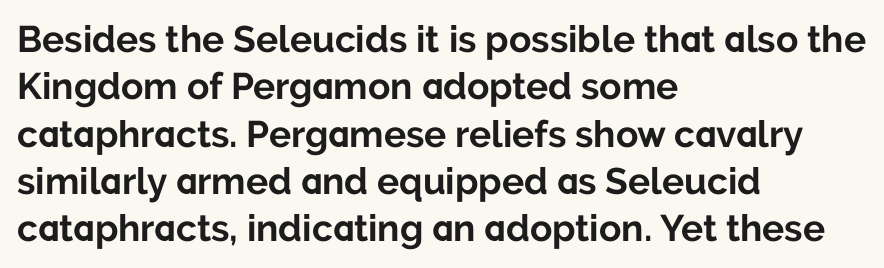
Here the glyphs are tracked normally, forming tight word shapes. The text was rendered using a sans face with plain stroke endings. Weight check: bold — yes, fully. Vertically, the passage feels balanced, rows spaced as you'd expect. Beneath every word, the page is bare.
